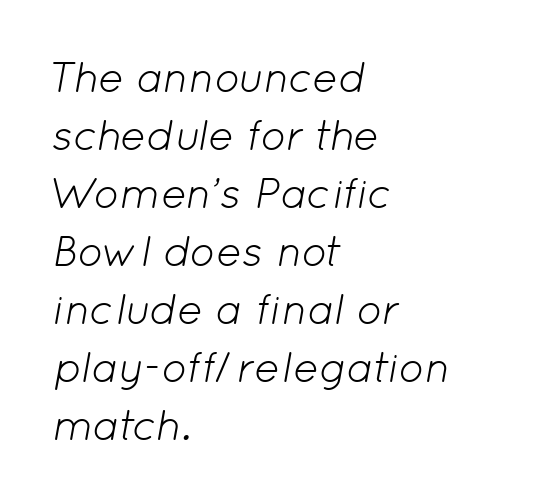
{"italic": "yes", "lean": "right", "slant_degrees": 12, "bold": "no", "weight": "light", "width": "normal", "stroke_contrast": "low", "x_height": "medium", "monospaced": "no", "underline": "no", "align": "left", "line_spacing": "normal", "line_spacing_ratio": 1.35, "letter_spacing": "normal", "letter_spacing_em": 0.0, "glyph_px": 43}
